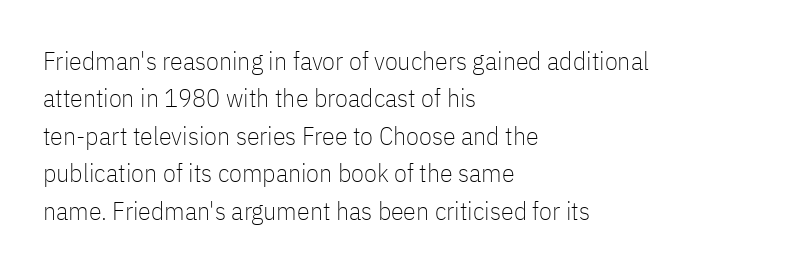
{"italic": "no", "bold": "no", "underline": "no", "align": "left", "line_spacing": "normal", "line_spacing_ratio": 1.44, "letter_spacing": "normal", "letter_spacing_em": 0.0, "glyph_px": 26}
